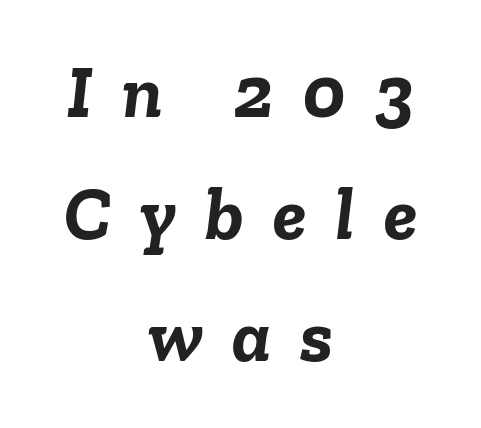
Q: Is the text bold? A: Yes.
Q: Is the text italic (slanted)? A: Yes, it leans right by about 6 degrees.
Q: Is the text underlined? A: No.
Q: How is the paragraph aligned? A: Centered.
Q: Is the spacing between letters normal or unusually wide? A: Unusually wide.
Q: Is the spacing between lines tight, normal or loose? A: Normal.
Q: Width (condensed, normal, or wide)? A: Normal.
Q: Stroke contrast? A: Low.
Q: x-height? A: Medium.
Q: Monospaced? A: No.
